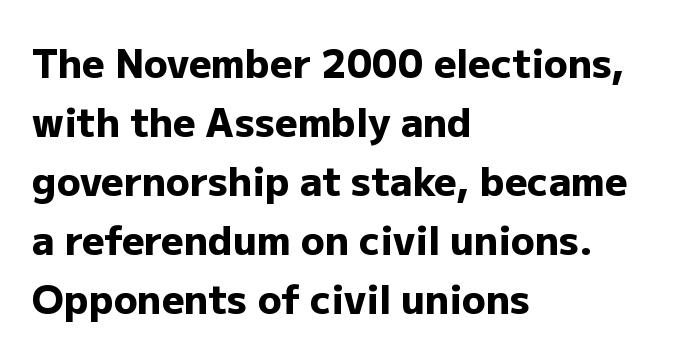
The image shows 39 px heavy sans-serif type, upright; set left-aligned, normal line spacing (1.51x), normal letter spacing, not underlined; low stroke contrast and a medium x-height.
